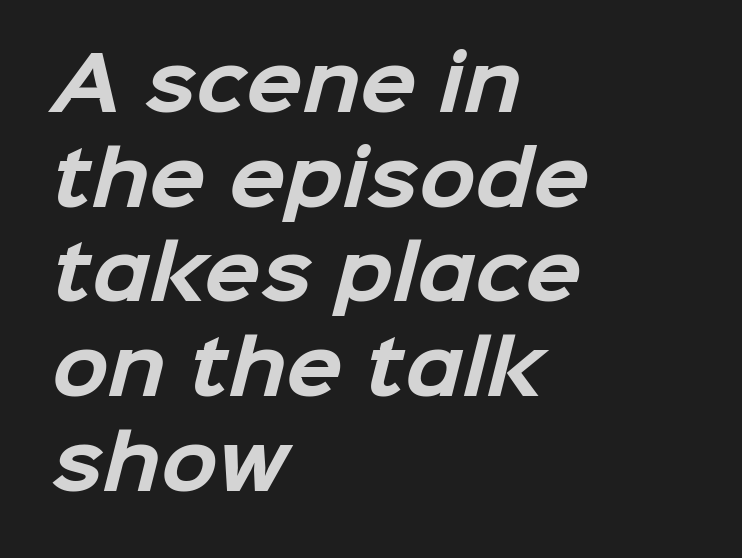
Q: Is the text bold? A: Yes.
Q: Is the typeface a serif or a sans-serif typeface? A: Sans-serif.
Q: Is the text underlined? A: No.
Q: How is the paragraph aligned? A: Left-aligned.
Q: Is the spacing between letters normal or unusually wide? A: Normal.
Q: Is the spacing between lines tight, normal or loose? A: Normal.
Q: Width (condensed, normal, or wide)? A: Normal.
Q: Stroke contrast? A: Low.
Q: x-height? A: Medium.
Q: Monospaced? A: No.
